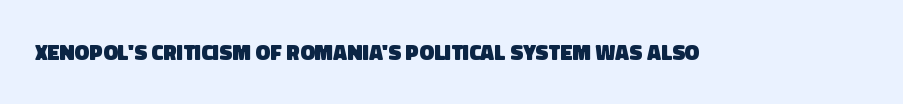
Does extra space separate the letters? No, they use regular spacing. Quick note: underline off. This is heavy type, rendered in bold.
